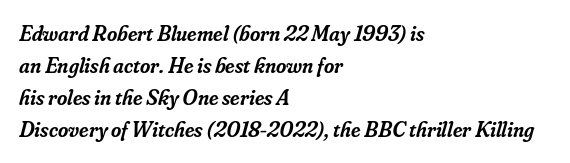
{"italic": "yes", "lean": "right", "slant_degrees": 16, "bold": "semi", "underline": "no", "align": "left", "line_spacing": "normal", "line_spacing_ratio": 1.46, "letter_spacing": "normal", "letter_spacing_em": 0.0, "glyph_px": 22}
